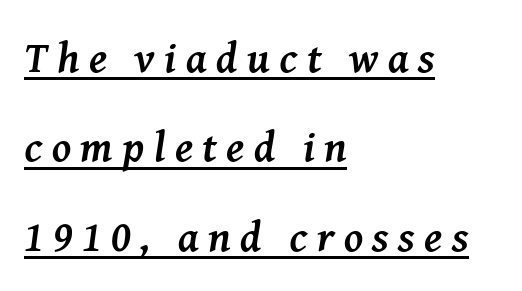
Q: Is the text bold? A: Yes.
Q: Is the text italic (slanted)? A: Yes, it leans right by about 8 degrees.
Q: Is the typeface a serif or a sans-serif typeface? A: Serif.
Q: Is the text underlined? A: Yes.
Q: How is the paragraph aligned? A: Left-aligned.
Q: Is the spacing between letters normal or unusually wide? A: Unusually wide.
Q: Is the spacing between lines tight, normal or loose? A: Loose.
Q: Width (condensed, normal, or wide)? A: Normal.
Q: Stroke contrast? A: Medium.
Q: x-height? A: Medium.
Q: Monospaced? A: No.
